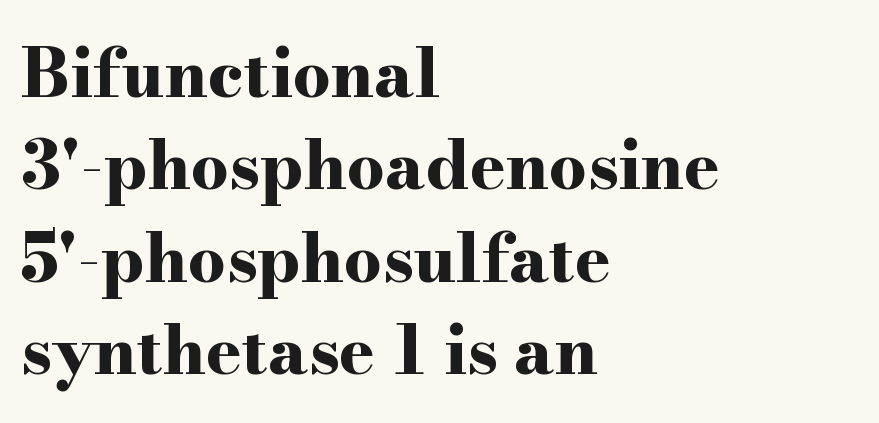
Q: Is the text bold? A: Yes.
Q: Is the text italic (slanted)? A: No, it is upright.
Q: Is the typeface a serif or a sans-serif typeface? A: Serif.
Q: Is the text underlined? A: No.
Q: How is the paragraph aligned? A: Left-aligned.
Q: Is the spacing between letters normal or unusually wide? A: Normal.
Q: Is the spacing between lines tight, normal or loose? A: Normal.
Q: Width (condensed, normal, or wide)? A: Wide.
Q: Stroke contrast? A: High.
Q: x-height? A: Small.
Q: Monospaced? A: No.
